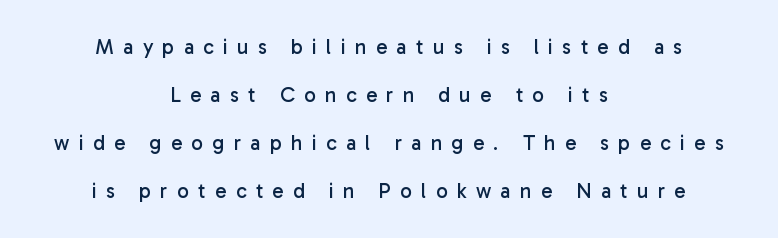
{"italic": "no", "bold": "no", "underline": "no", "align": "center", "line_spacing": "loose", "line_spacing_ratio": 2.28, "letter_spacing": "wide", "letter_spacing_em": 0.44, "glyph_px": 21}
